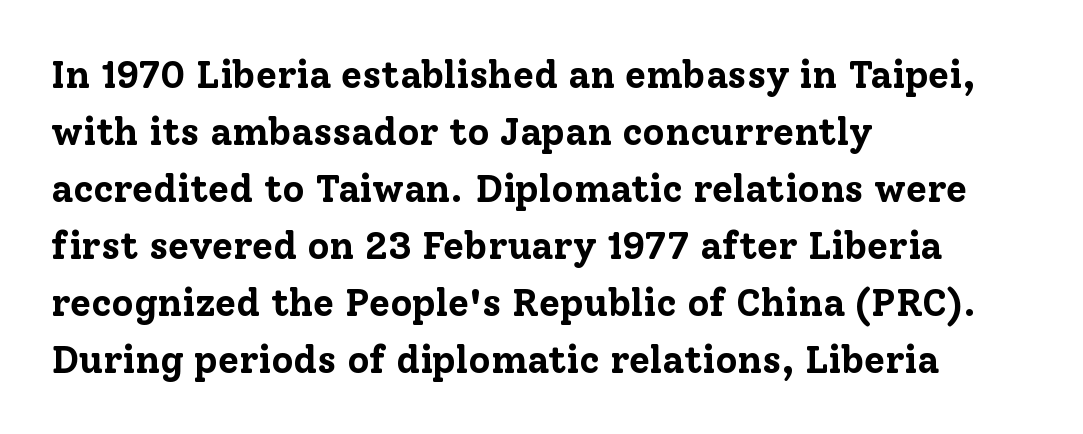
Q: Is the text bold? A: Yes.
Q: Is the text italic (slanted)? A: No, it is upright.
Q: Is the typeface a serif or a sans-serif typeface? A: Serif.
Q: Is the text underlined? A: No.
Q: How is the paragraph aligned? A: Left-aligned.
Q: Is the spacing between letters normal or unusually wide? A: Normal.
Q: Is the spacing between lines tight, normal or loose? A: Normal.
Q: Width (condensed, normal, or wide)? A: Normal.
Q: Stroke contrast? A: Low.
Q: x-height? A: Medium.
Q: Monospaced? A: No.
